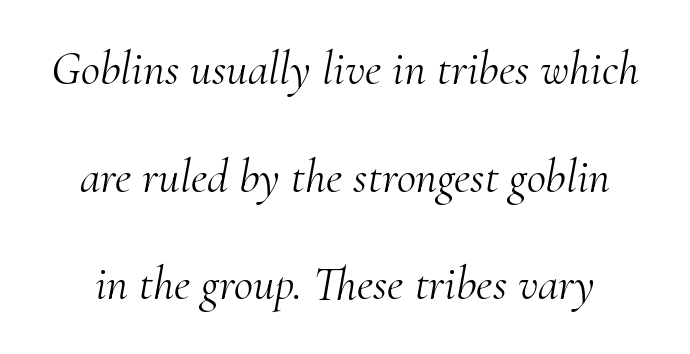
The image shows 47 px light serif type, italic (leaning right); set loose line spacing (2.29x), normal letter spacing, not underlined; medium stroke contrast and a small x-height.
